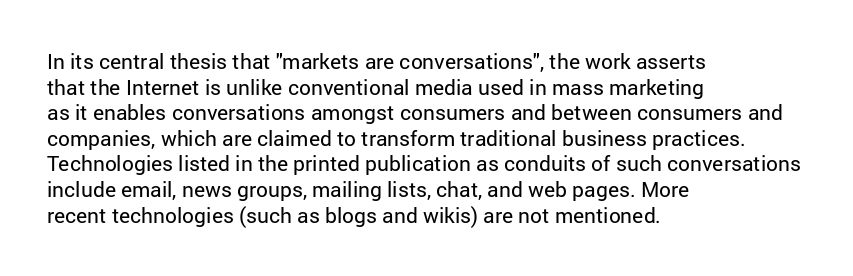
The image shows 21 px text type, upright; set left-aligned, line spacing 1.22x, normal letter spacing, not underlined.
